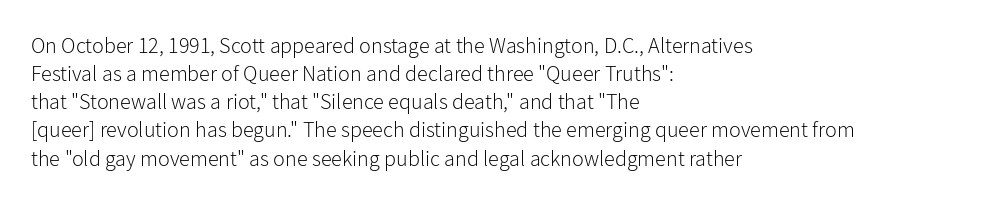
The image shows 22 px text type, upright; set left-aligned, normal line spacing (1.28x), normal letter spacing, not underlined.
